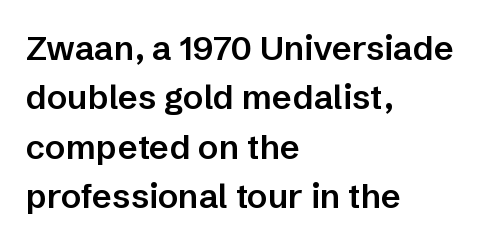
Q: Is the text bold? A: Semi-bold.
Q: Is the text italic (slanted)? A: No, it is upright.
Q: Is the typeface a serif or a sans-serif typeface? A: Sans-serif.
Q: Is the text underlined? A: No.
Q: How is the paragraph aligned? A: Left-aligned.
Q: Is the spacing between letters normal or unusually wide? A: Normal.
Q: Is the spacing between lines tight, normal or loose? A: Normal.
Q: Width (condensed, normal, or wide)? A: Normal.
Q: Stroke contrast? A: Low.
Q: x-height? A: Medium.
Q: Monospaced? A: No.
